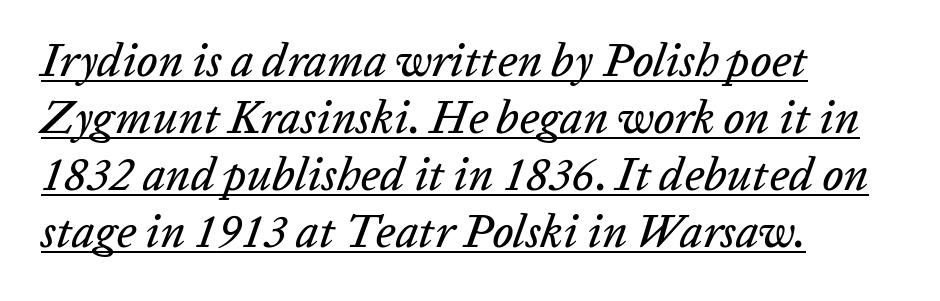
Q: Is the text italic (slanted)? A: Yes, it leans right by about 20 degrees.
Q: Is the text underlined? A: Yes.
Q: How is the paragraph aligned? A: Left-aligned.
Q: Is the spacing between letters normal or unusually wide? A: Normal.
Q: Width (condensed, normal, or wide)? A: Normal.
Q: Stroke contrast? A: Low.
Q: x-height? A: Medium.
Q: Monospaced? A: No.
